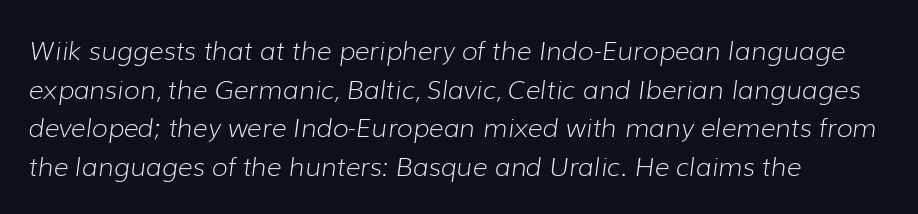
Underline: absent. Stroke mass is kept to a normal reading level or below. The lines sit at an ordinary, default distance from one another. Tracking value appears to be zero — textbook default spacing. The passage is arranged the way most books set body copy — flush left.
